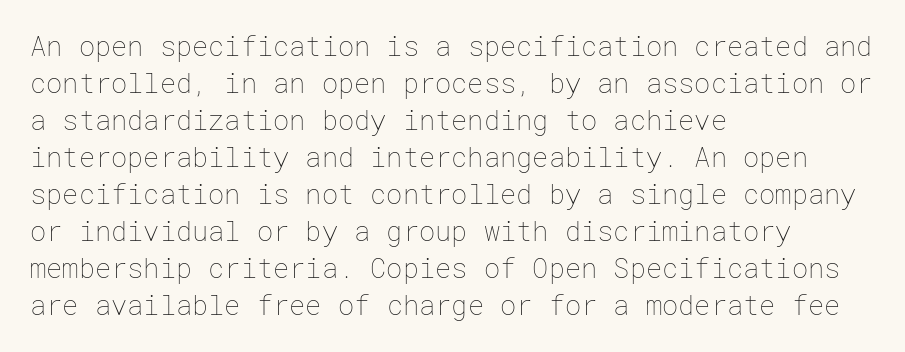
Reading down the block, your eye returns to a fixed left position each line. Tall strokes in this sample are plumb rather than angled. The rendering uses a moderate line-height, typical for paragraphs. This is not heavy type; no bold has been used. Any mark beneath the type? The region is blank. Each word holds together tightly as a unit, with standard inter-letter gaps.
